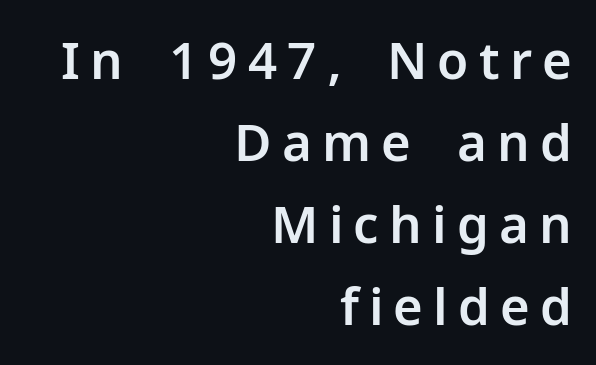
These lines are set flush right with a ragged left edge. In terms of leading, this rendering sits right in the middle. Rule under the text: the space is simply empty. Typographically, this falls in the sans-serif category. Substantial extra tracking has been applied to these lines.
